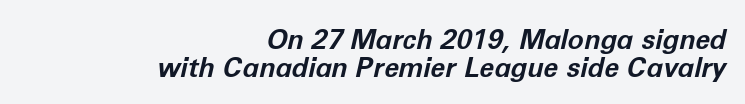
Q: Is the text bold? A: Yes.
Q: Is the text italic (slanted)? A: Yes, it leans right by about 12 degrees.
Q: Is the text underlined? A: No.
Q: How is the paragraph aligned? A: Right-aligned.
Q: Is the spacing between letters normal or unusually wide? A: Normal.
Q: Is the spacing between lines tight, normal or loose? A: Tight.
